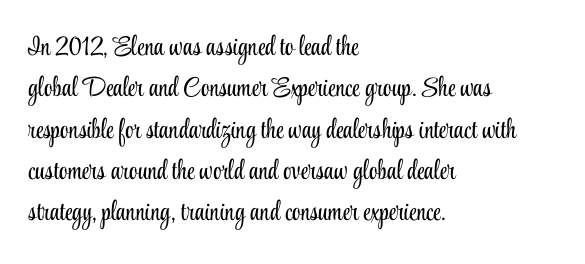
{"bold": "no", "underline": "no", "align": "left", "line_spacing": "normal", "line_spacing_ratio": 1.53, "letter_spacing": "normal", "letter_spacing_em": 0.0, "glyph_px": 27}
